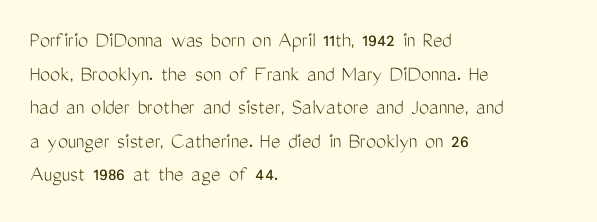
Q: Is the text bold? A: No.
Q: Is the text italic (slanted)? A: No, it is upright.
Q: Is the text underlined? A: No.
Q: How is the paragraph aligned? A: Left-aligned.
Q: Is the spacing between letters normal or unusually wide? A: Normal.
Q: Is the spacing between lines tight, normal or loose? A: Normal.
